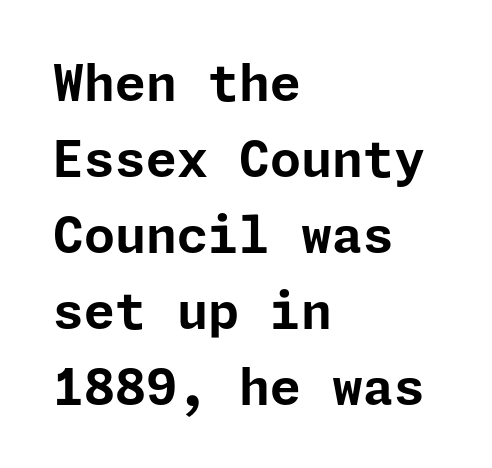
{"serif": "no", "italic": "no", "bold": "yes", "weight": "bold", "width": "normal", "stroke_contrast": "low", "x_height": "medium", "underline": "no", "align": "left", "line_spacing": "normal", "line_spacing_ratio": 1.52, "letter_spacing": "normal", "letter_spacing_em": 0.0, "glyph_px": 50}
